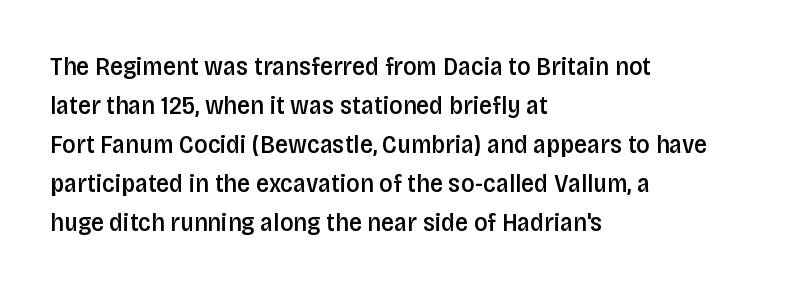
{"italic": "no", "bold": "semi", "underline": "no", "align": "left", "line_spacing": "normal", "line_spacing_ratio": 1.5, "letter_spacing": "normal", "letter_spacing_em": 0.0, "glyph_px": 26}
